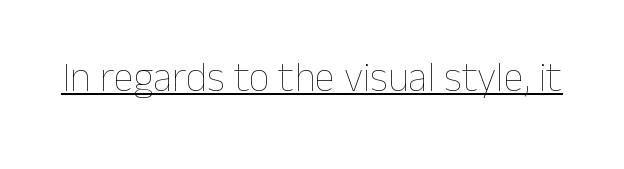
Q: Is the text bold? A: No.
Q: Is the text italic (slanted)? A: No, it is upright.
Q: Is the text underlined? A: Yes.
Q: Is the spacing between letters normal or unusually wide? A: Normal.
Q: Width (condensed, normal, or wide)? A: Normal.
Q: Stroke contrast? A: Low.
Q: x-height? A: Medium.
Q: Monospaced? A: No.
